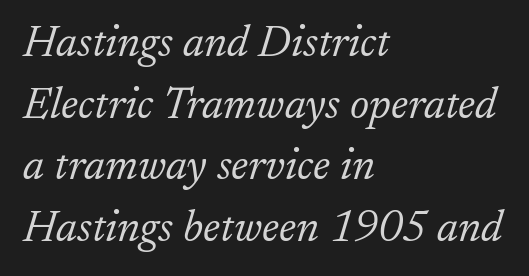
The image shows 44 px light serif type, italic (leaning right); set left-aligned, normal line spacing (1.4x), normal letter spacing, not underlined; low stroke contrast and a small x-height.
